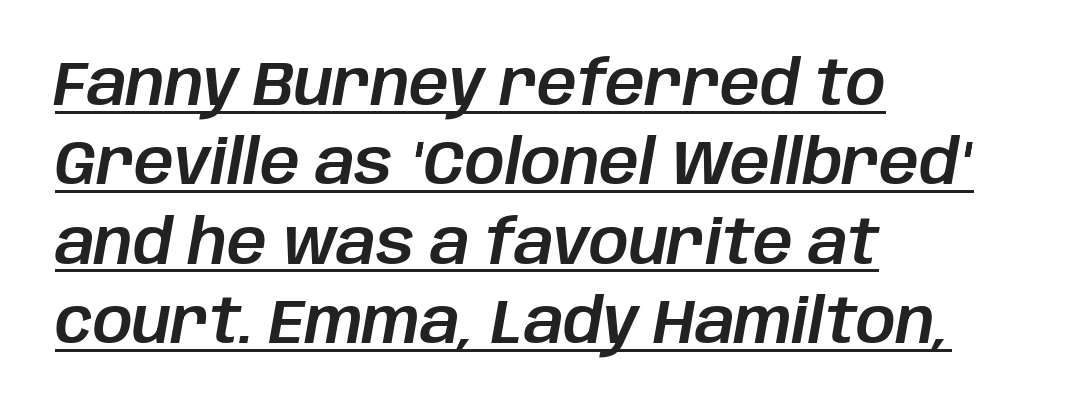
Varying glyph widths throughout — classic text-font behaviour. Compared with ordinary roman type, these characters are visibly tilted. Tracking value appears to be zero — textbook default spacing. Compared with a centered layout, this one pins lines to the left instead.
